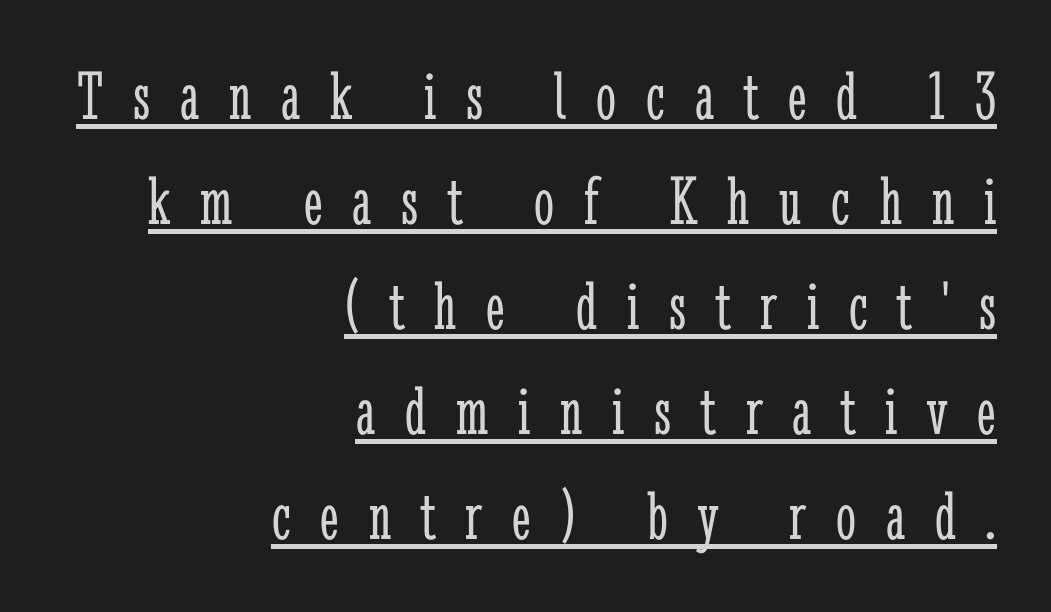
The image shows 71 px light, condensed serif type, upright; set right-aligned, normal line spacing (1.48x), unusually wide letter spacing (+0.42 em), underlined; low stroke contrast and a medium x-height.
